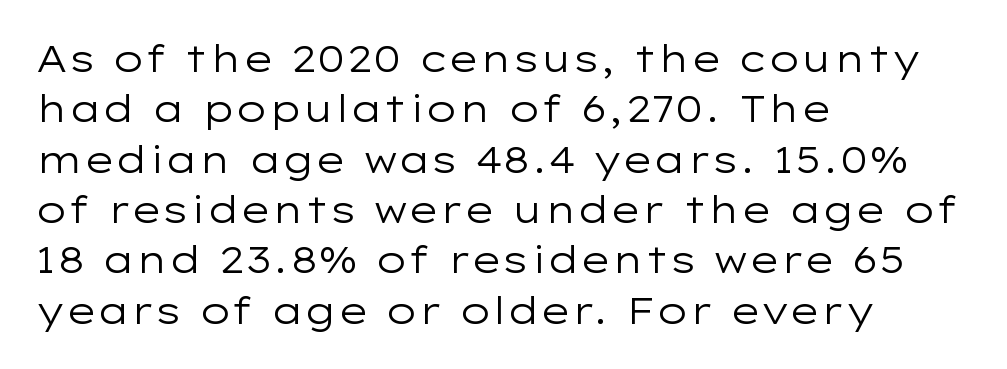
{"serif": "no", "italic": "no", "bold": "no", "weight": "regular", "width": "wide", "stroke_contrast": "low", "x_height": "medium", "monospaced": "no", "underline": "no", "align": "left", "line_spacing": "normal", "line_spacing_ratio": 1.36, "letter_spacing": "normal", "letter_spacing_em": 0.0, "glyph_px": 37}
